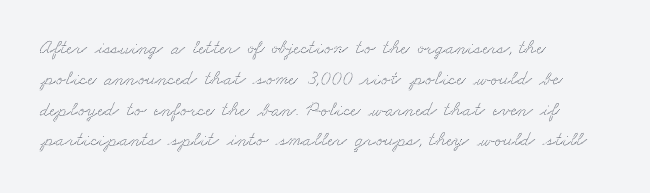
Q: Is the text underlined? A: No.
Q: How is the paragraph aligned? A: Left-aligned.
Q: Is the spacing between letters normal or unusually wide? A: Normal.
Q: Is the spacing between lines tight, normal or loose? A: Normal.
